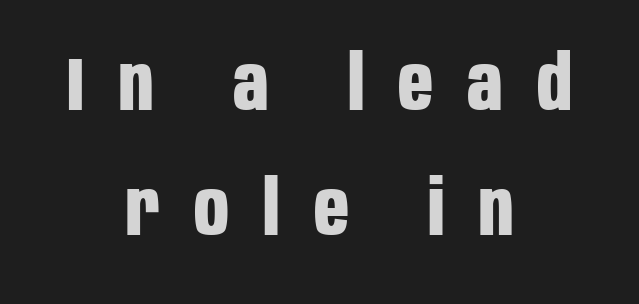
Type without underlining. Line starts and ends both wander, symmetrically. The letters carry no serifs — their stems end cleanly without finishing strokes. Style check: upright. One glance says typical: line gaps are just what's usual. Character widths vary here, with narrow letters taking less room than wide ones.
